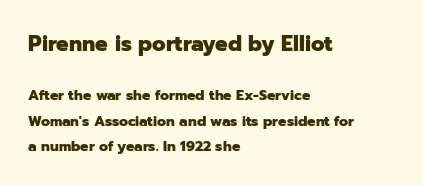
The strokes are fattened all the way to bold. Here the first block reads like a headline and the second like body copy. The axis of the letterforms is exactly vertical. Each word holds together tightly as a unit, with standard inter-letter gaps. A clean baseline with only descenders dipping below it.
